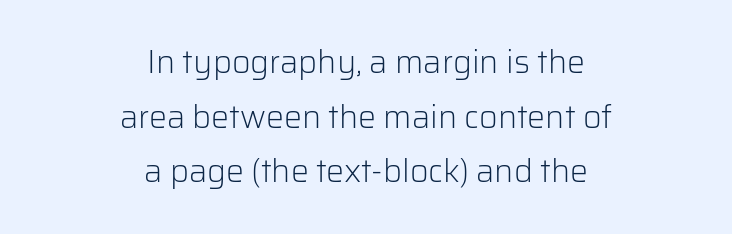
The image shows 32 px light sans-serif type, upright; set centered, line spacing 1.71x, normal letter spacing, not underlined; low stroke contrast and a medium x-height.
